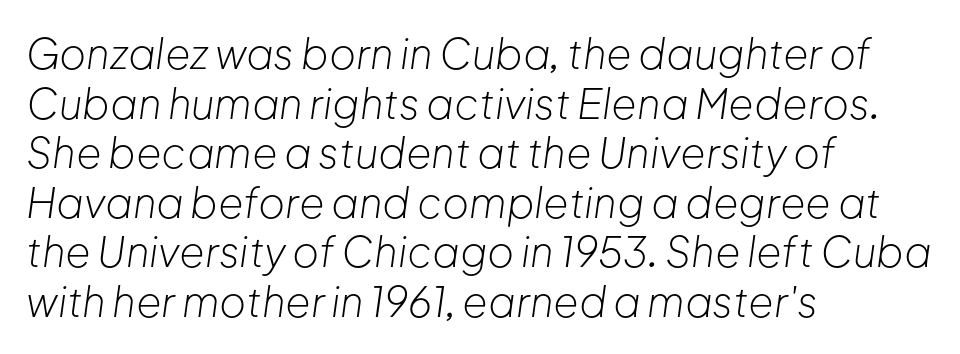
The image shows 41 px light type, italic (leaning right); set left-aligned, line spacing 1.21x, normal letter spacing, not underlined; low stroke contrast and a medium x-height.
